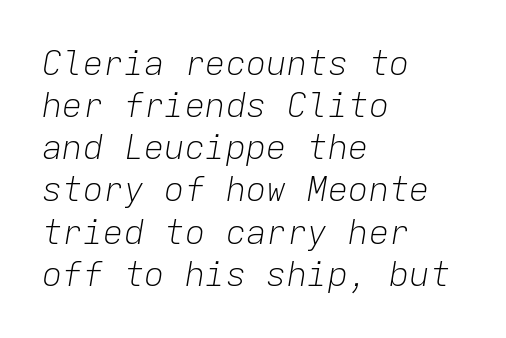
{"italic": "yes", "lean": "right", "slant_degrees": 9, "bold": "no", "weight": "light", "width": "normal", "stroke_contrast": "low", "x_height": "medium", "monospaced": "yes", "underline": "no", "align": "left", "line_spacing_ratio": 1.24, "letter_spacing": "normal", "letter_spacing_em": 0.0, "glyph_px": 34}
